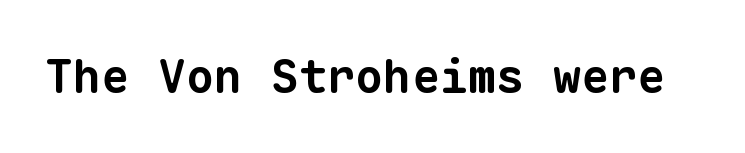
Monospaced: the letters line up in strict vertical columns. A typesetter would call this zero additional tracking. The words here are not underlined. Grotesque or geometric, the face here clearly has no serifs. On the weight axis this lands at bold, roughly 700.
